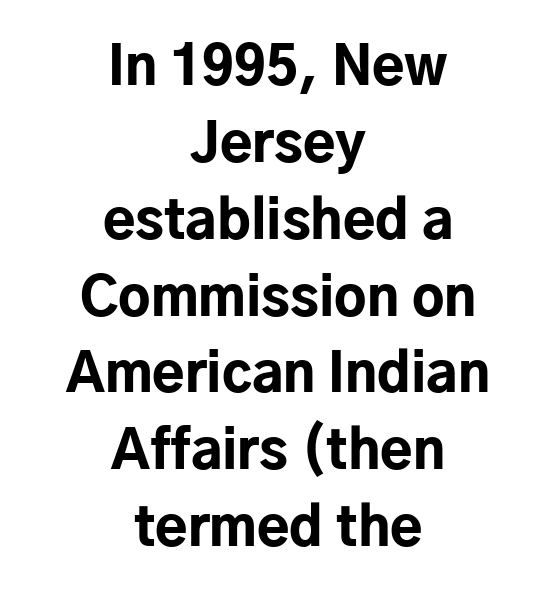
Students, note that the glyphs here touch the page at normal intervals. A student would call this center alignment; a typographer would say set centered. Varying glyph widths throughout — classic text-font behaviour. Designer's note — italics off, roman on. To sum up the face: it is a sans, with no serifs.
